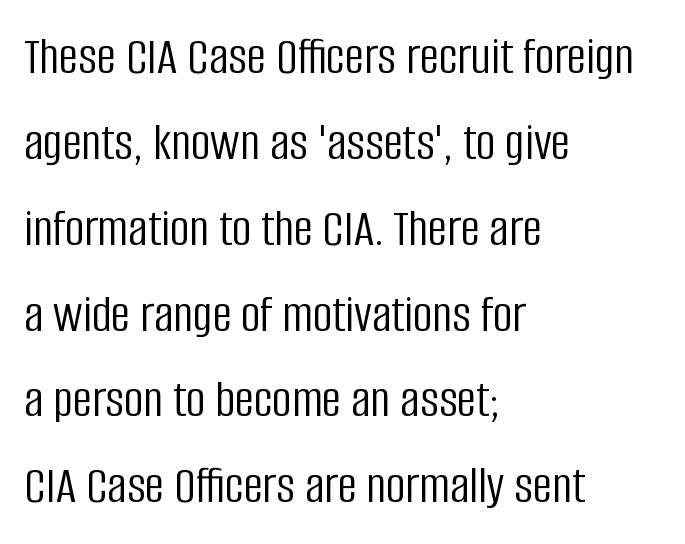
Vertical strokes here are truly vertical. Just letters on the line, the space beneath them empty. One-word summary of the alignment: left. The letters advance in unequal steps, a hallmark of proportional type.
